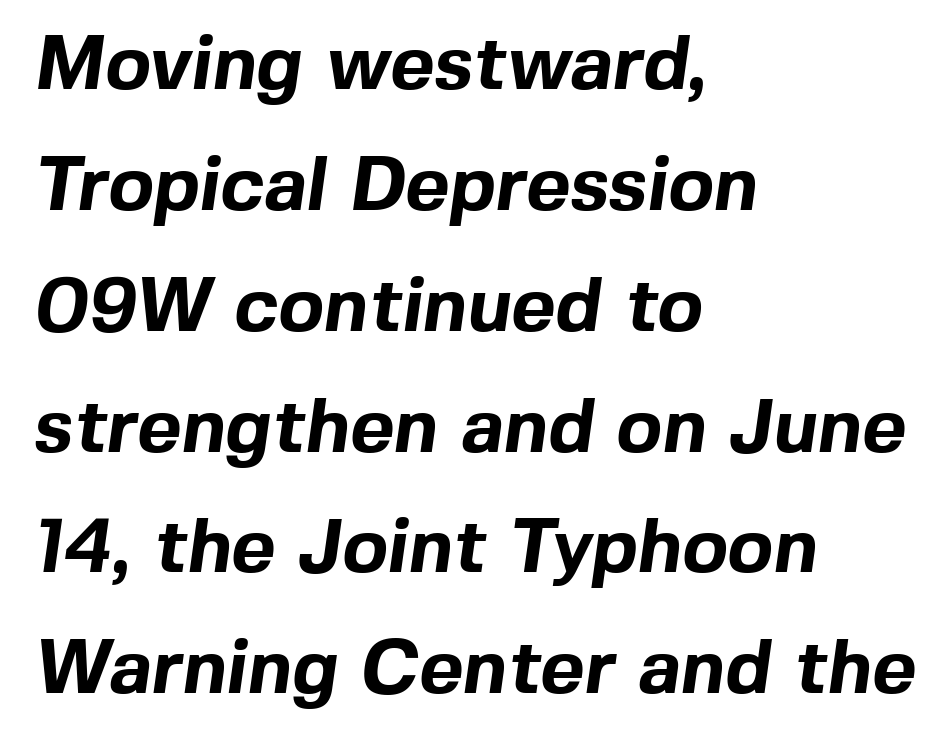
The image shows 76 px bold sans-serif type; set left-aligned, normal line spacing (1.59x), normal letter spacing, not underlined; a medium x-height.
